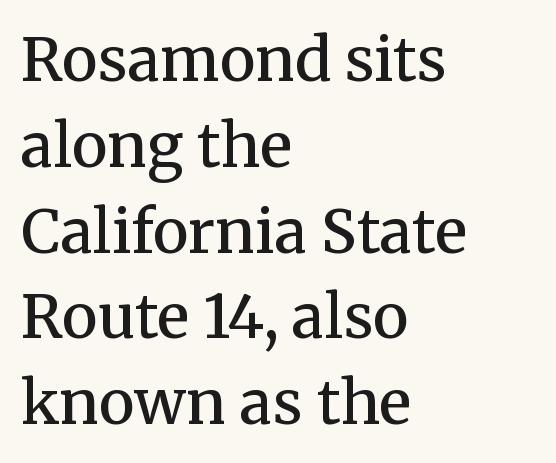
{"serif": "yes", "italic": "no", "bold": "semi", "weight": "semibold", "width": "normal", "stroke_contrast": "medium", "x_height": "medium", "monospaced": "no", "underline": "no", "align": "left", "line_spacing": "normal", "line_spacing_ratio": 1.43, "letter_spacing": "normal", "letter_spacing_em": 0.0, "glyph_px": 60}
